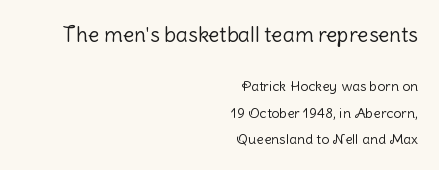
The image shows 21 px text type, upright; set right-aligned, line spacing 1.89x, normal letter spacing, not underlined; the first (top) block is 1.5x larger.
